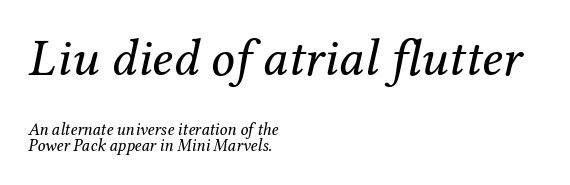
Q: Is the text bold? A: No.
Q: Is the text italic (slanted)? A: Yes, it leans right by about 12 degrees.
Q: Is the typeface a serif or a sans-serif typeface? A: Serif.
Q: Is the text underlined? A: No.
Q: How is the paragraph aligned? A: Left-aligned.
Q: Is the spacing between letters normal or unusually wide? A: Normal.
Q: Is the spacing between lines tight, normal or loose? A: Tight.
Q: Which block of text is set in a larger size, the first (top) or the second (bottom)? A: The first (top) one.
Q: Width (condensed, normal, or wide)? A: Normal.
Q: Stroke contrast? A: Medium.
Q: x-height? A: Medium.
Q: Monospaced? A: No.
